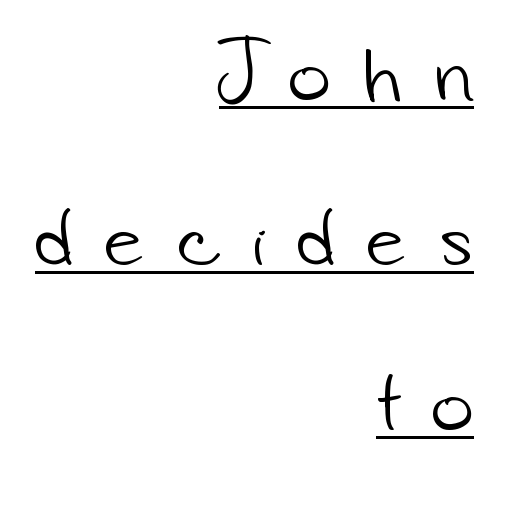
Q: Is the text bold? A: No.
Q: Is the typeface a serif or a sans-serif typeface? A: Sans-serif.
Q: Is the text underlined? A: Yes.
Q: How is the paragraph aligned? A: Right-aligned.
Q: Is the spacing between letters normal or unusually wide? A: Unusually wide.
Q: Is the spacing between lines tight, normal or loose? A: Loose.
Q: Width (condensed, normal, or wide)? A: Normal.
Q: Stroke contrast? A: Low.
Q: x-height? A: Small.
Q: Monospaced? A: No.
